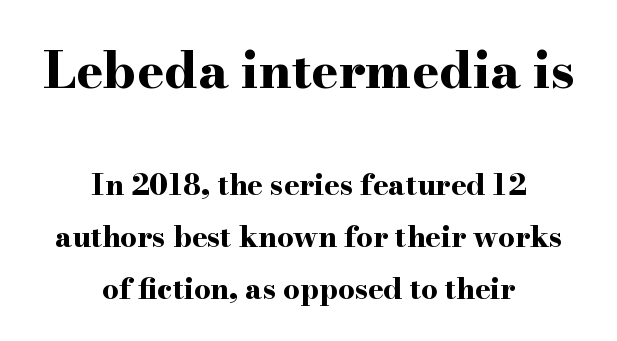
Q: Is the text bold? A: Yes.
Q: Is the text italic (slanted)? A: No, it is upright.
Q: Is the typeface a serif or a sans-serif typeface? A: Serif.
Q: Is the text underlined? A: No.
Q: How is the paragraph aligned? A: Centered.
Q: Is the spacing between letters normal or unusually wide? A: Normal.
Q: Which block of text is set in a larger size, the first (top) or the second (bottom)? A: The first (top) one.
Q: Width (condensed, normal, or wide)? A: Wide.
Q: Stroke contrast? A: High.
Q: x-height? A: Small.
Q: Monospaced? A: No.
